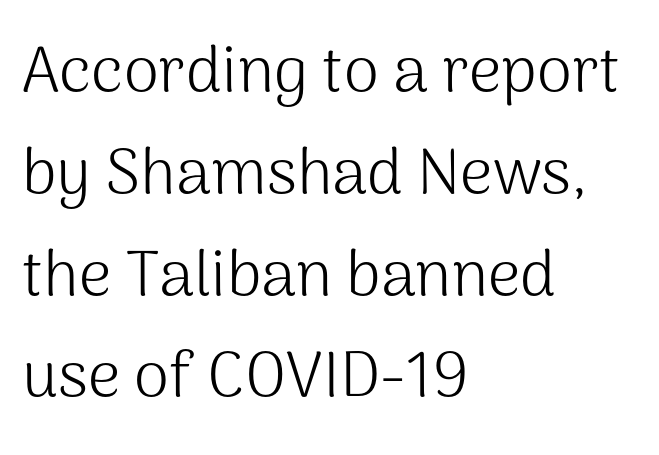
Ordinary non-slanted type is in use. Each letter keeps its own natural width here, so spacing adapts to shape. Bold? No — there's no thickening of the strokes. These lines keep a tight, regular rhythm from letter to letter. Line beginnings align vertically; line endings do not. Note: no serifs on the glyphs.
